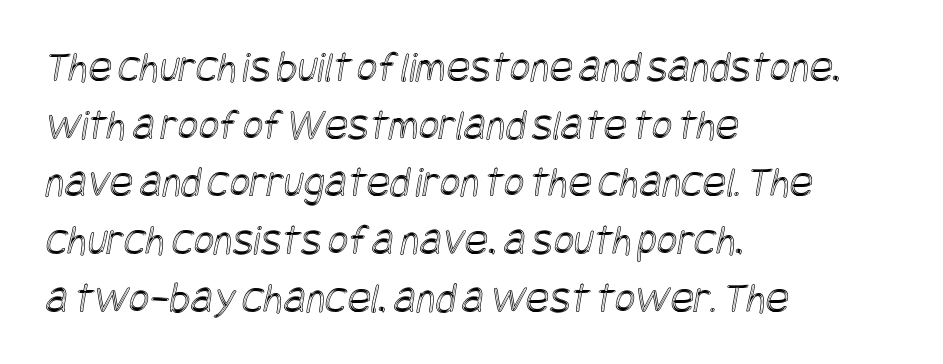
Here the glyphs are tracked normally, forming tight word shapes. Words float on clear page, feet unadorned. Which margin do the lines hug? The left one — the right edge is uneven. What's the leading like? Ordinary, nothing unusual.
